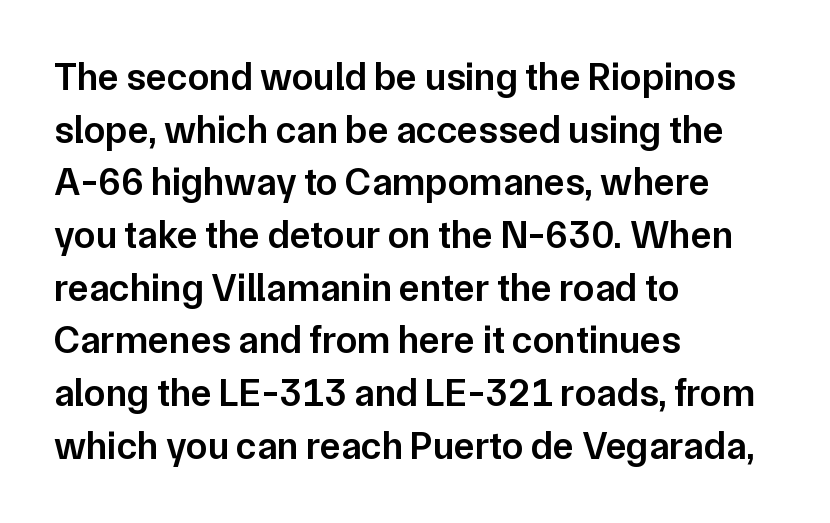
Q: Is the text bold? A: Semi-bold.
Q: Is the text italic (slanted)? A: No, it is upright.
Q: Is the typeface a serif or a sans-serif typeface? A: Sans-serif.
Q: Is the text underlined? A: No.
Q: How is the paragraph aligned? A: Left-aligned.
Q: Is the spacing between letters normal or unusually wide? A: Normal.
Q: Is the spacing between lines tight, normal or loose? A: Normal.
Q: Width (condensed, normal, or wide)? A: Normal.
Q: Stroke contrast? A: Low.
Q: x-height? A: Medium.
Q: Monospaced? A: No.
